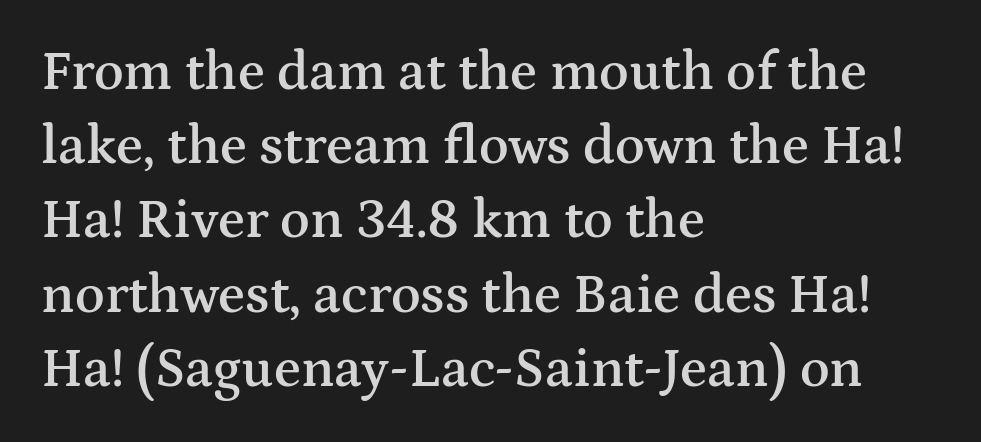
The image shows 55 px semibold, wide serif type, upright; set left-aligned, normal line spacing (1.35x), normal letter spacing, not underlined; medium stroke contrast and a medium x-height.
